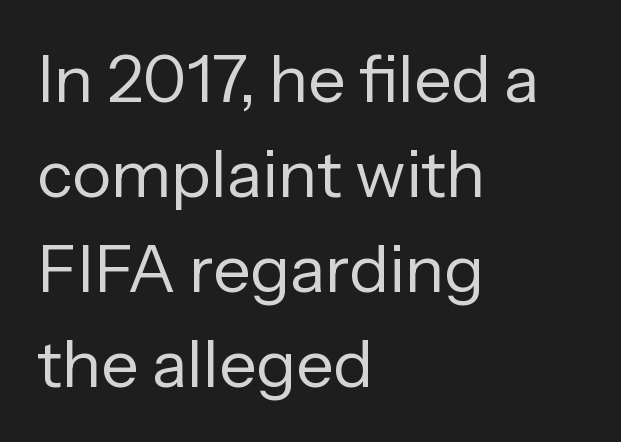
The image shows 66 px regular-weight sans-serif type, upright; set left-aligned, normal line spacing (1.44x), normal letter spacing, not underlined; low stroke contrast and a medium x-height.
